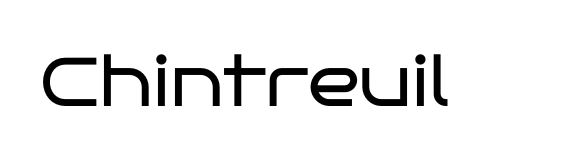
Q: Is the text bold? A: No.
Q: Is the text italic (slanted)? A: No, it is upright.
Q: Is the typeface a serif or a sans-serif typeface? A: Sans-serif.
Q: Is the text underlined? A: No.
Q: Is the spacing between letters normal or unusually wide? A: Normal.
Q: Width (condensed, normal, or wide)? A: Wide.
Q: Stroke contrast? A: Low.
Q: x-height? A: Large.
Q: Monospaced? A: No.
